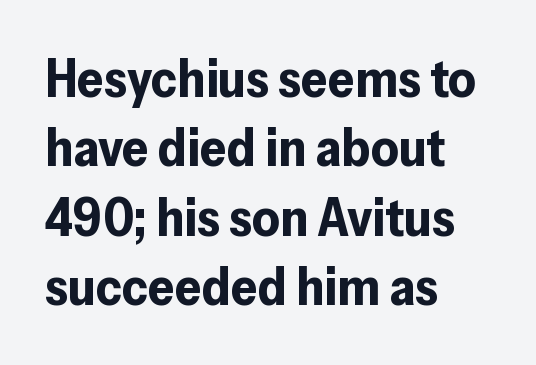
{"serif": "no", "italic": "no", "bold": "yes", "weight": "bold", "width": "normal", "stroke_contrast": "low", "x_height": "medium", "monospaced": "no", "underline": "no", "align": "left", "line_spacing": "normal", "line_spacing_ratio": 1.31, "letter_spacing": "normal", "letter_spacing_em": 0.0, "glyph_px": 53}
